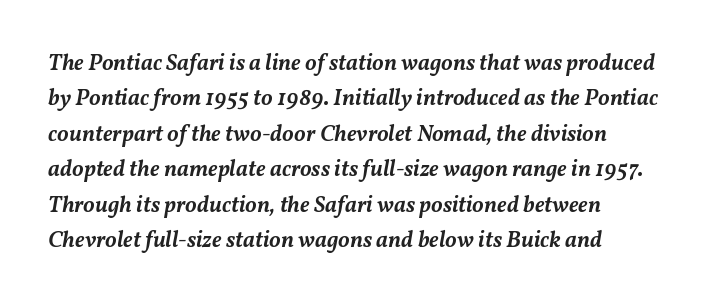
These lines are set flush left with a ragged right edge. Any mark beneath the type? The region is blank. Words appear dense and cohesive because spacing is normal. Compared with typical paragraphs, the rows here are spaced about the same. A somewhat darkened texture: the type is semibold rather than bold. Emphasis-style slanted type is in use.
